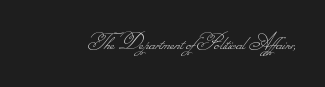
Rule under the text: the space is simply empty. What stands out about the letter spacing? Nothing — it is the standard amount. Think standard paragraph weight, or any step lighter than that.
